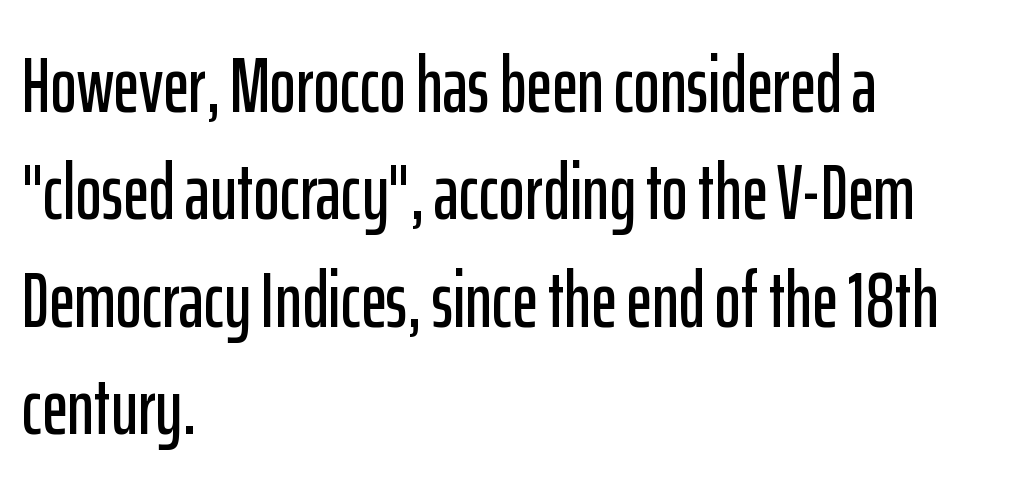
Q: Is the text italic (slanted)? A: No, it is upright.
Q: Is the typeface a serif or a sans-serif typeface? A: Sans-serif.
Q: Is the text underlined? A: No.
Q: How is the paragraph aligned? A: Left-aligned.
Q: Is the spacing between letters normal or unusually wide? A: Normal.
Q: Is the spacing between lines tight, normal or loose? A: Normal.
Q: Width (condensed, normal, or wide)? A: Condensed.
Q: Stroke contrast? A: Low.
Q: x-height? A: Medium.
Q: Monospaced? A: No.
